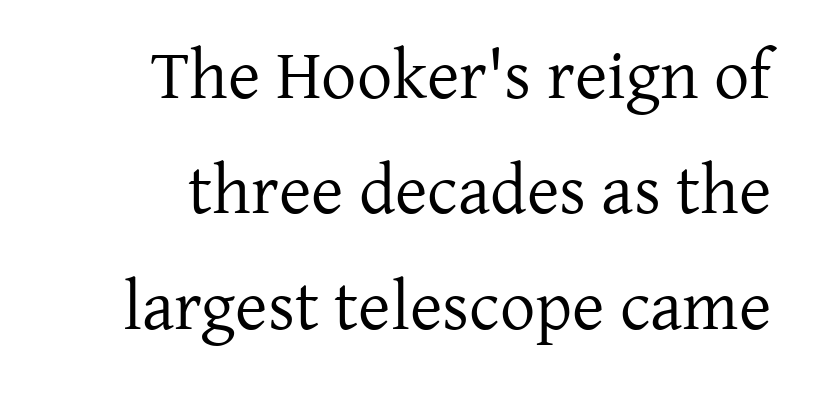
The image shows 70 px regular-weight serif type, upright; set normal line spacing (1.65x), normal letter spacing, not underlined; low stroke contrast and a medium x-height.
